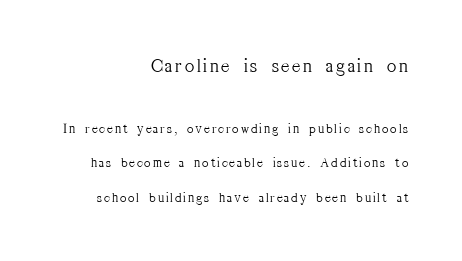
Q: Is the text bold? A: No.
Q: Is the text italic (slanted)? A: No, it is upright.
Q: Is the text underlined? A: No.
Q: How is the paragraph aligned? A: Right-aligned.
Q: Is the spacing between lines tight, normal or loose? A: Loose.
Q: Which block of text is set in a larger size, the first (top) or the second (bottom)? A: The first (top) one.
